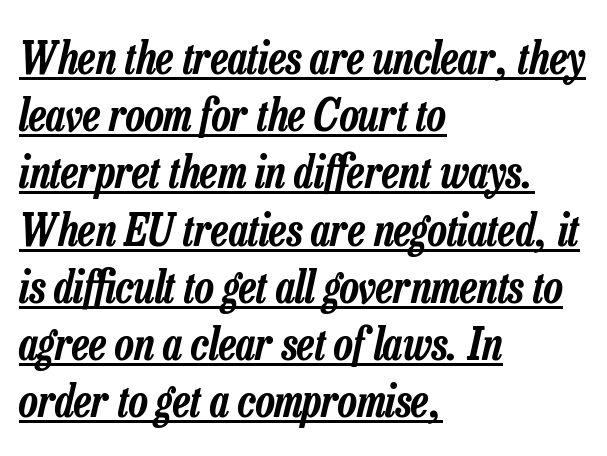
{"italic": "yes", "lean": "right", "slant_degrees": 13, "width": "condensed", "stroke_contrast": "low", "x_height": "medium", "monospaced": "no", "underline": "yes", "align": "left", "line_spacing": "normal", "line_spacing_ratio": 1.3, "letter_spacing": "normal", "letter_spacing_em": 0.0, "glyph_px": 44}
